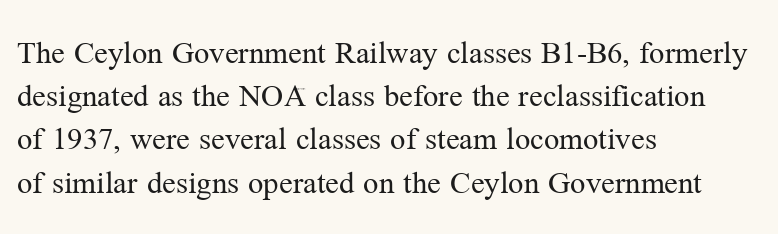
The image shows 34 px regular-weight serif type, upright; set left-aligned, normal line spacing (1.27x), normal letter spacing, not underlined; medium stroke contrast and a medium x-height.
